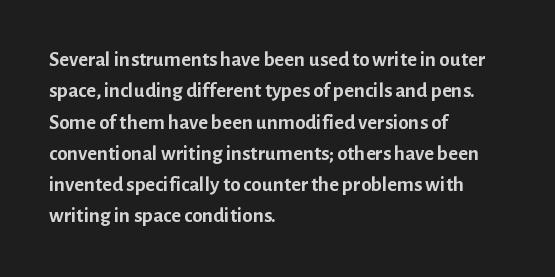
The image shows 21 px bold type, upright; set left-aligned, normal line spacing (1.49x), normal letter spacing, not underlined.
